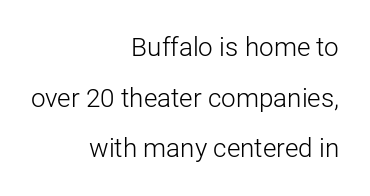
{"italic": "no", "bold": "no", "underline": "no", "align": "right", "line_spacing": "loose", "line_spacing_ratio": 1.95, "letter_spacing": "normal", "letter_spacing_em": 0.0, "glyph_px": 26}
